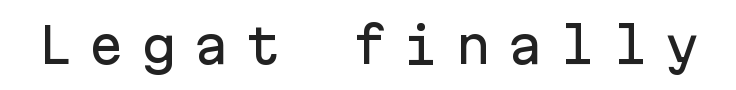
{"serif": "no", "italic": "no", "width": "normal", "stroke_contrast": "low", "x_height": "medium", "monospaced": "yes", "underline": "no", "letter_spacing": "wide", "letter_spacing_em": 0.34, "glyph_px": 48}
